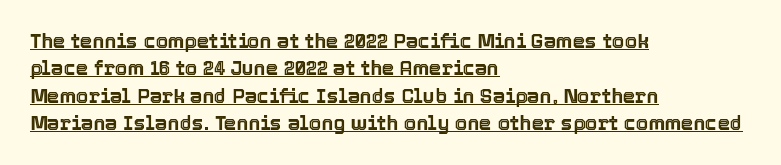
The string is rendered with underlining switched on. This sample keeps an unexceptional amount of space between lines. Inter-character spacing is left at the font's built-in metrics. Every character sits straight up, as roman type does. Every row of glyphs begins at an identical x-position on the left.
